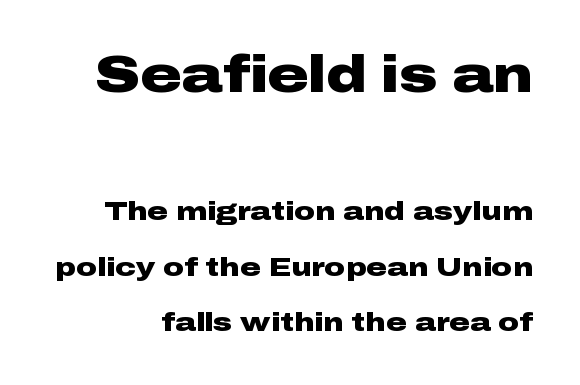
A typesetter would label this face a sans. The more generous point size was reserved for the upper chunk. The glyphs are unaccompanied by any horizontal stroke below them. Rendered with straight, roman letterforms. Notice how thick the strokes are: this is what a full bold looks like.
